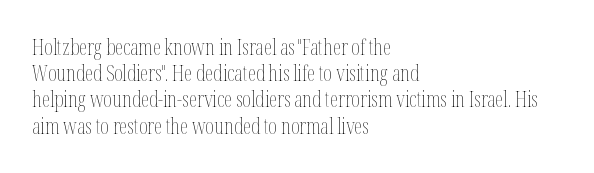
The image shows 21 px text type, upright; set left-aligned, normal line spacing (1.25x), normal letter spacing, not underlined.
